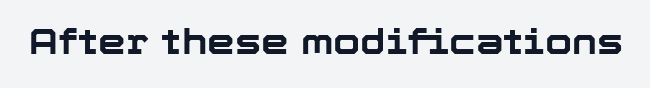
Q: Is the text bold? A: Yes.
Q: Is the text italic (slanted)? A: No, it is upright.
Q: Is the typeface a serif or a sans-serif typeface? A: Sans-serif.
Q: Is the text underlined? A: No.
Q: Is the spacing between letters normal or unusually wide? A: Normal.
Q: Width (condensed, normal, or wide)? A: Normal.
Q: Stroke contrast? A: Low.
Q: x-height? A: Medium.
Q: Monospaced? A: No.
